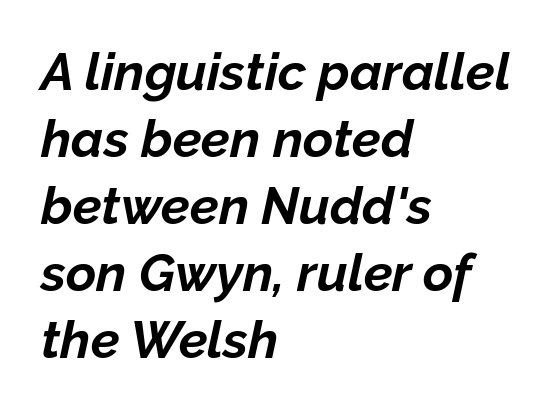
The image shows 52 px bold type, italic (leaning right); set left-aligned, normal line spacing (1.29x), normal letter spacing, not underlined; low stroke contrast and a medium x-height.
